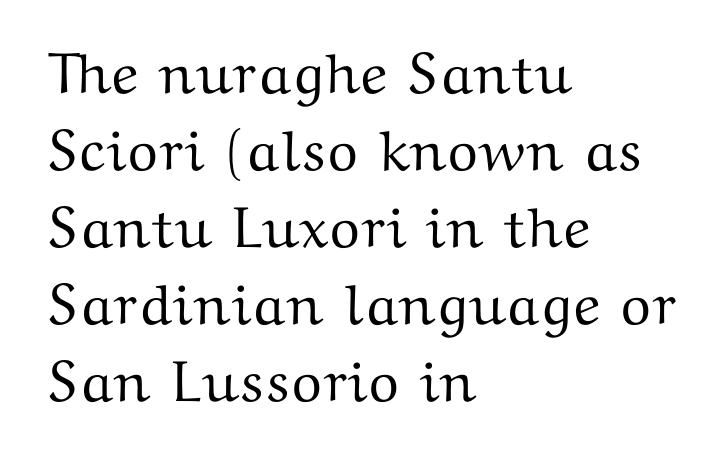
Q: Is the text italic (slanted)? A: No, it is upright.
Q: Is the typeface a serif or a sans-serif typeface? A: Serif.
Q: Is the text underlined? A: No.
Q: How is the paragraph aligned? A: Left-aligned.
Q: Is the spacing between letters normal or unusually wide? A: Normal.
Q: Is the spacing between lines tight, normal or loose? A: Normal.
Q: Width (condensed, normal, or wide)? A: Wide.
Q: Stroke contrast? A: Medium.
Q: x-height? A: Medium.
Q: Monospaced? A: No.
